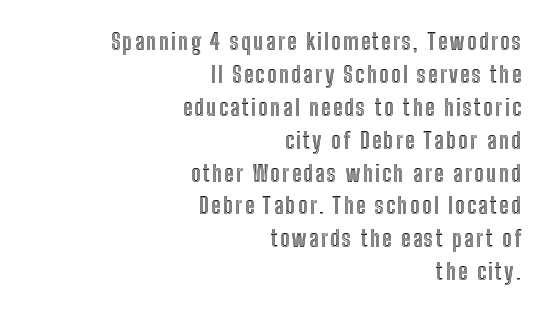
{"italic": "no", "underline": "no", "align": "right", "line_spacing": "normal", "line_spacing_ratio": 1.43, "glyph_px": 23}
